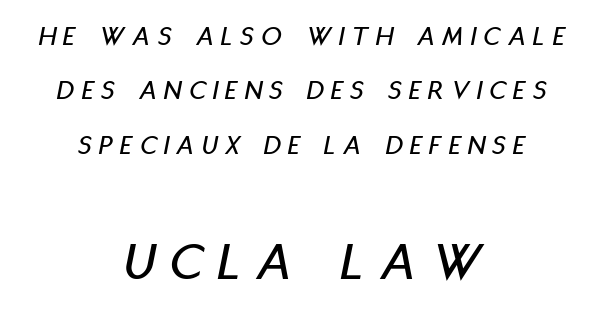
Unmarked baselines from the first word to the last. One-word summary of the alignment: center. Someone cranked the tracking dial way up on this one. Caption: upper text group reduced, lower text group enlarged. You could not count columns in this text — the font is proportionally spaced.
